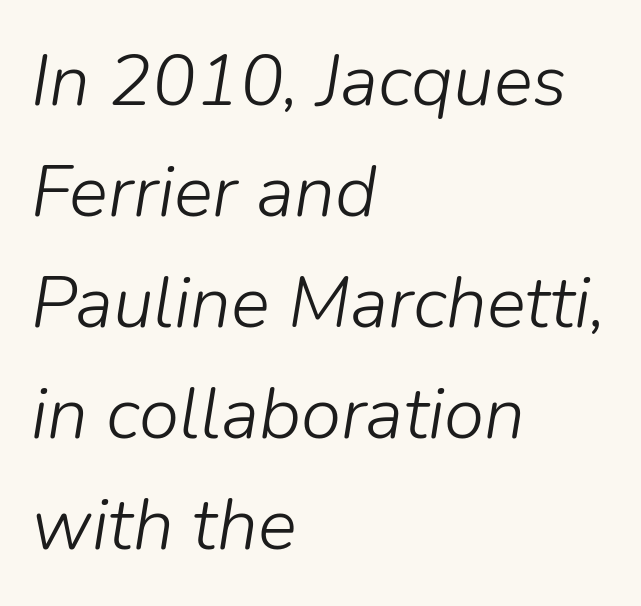
The font's italic variant was chosen for this text. The baseline area is clear. Proportional: the letters do not fall into vertical columns. Rows of type keep a routine distance in the vertical direction.
